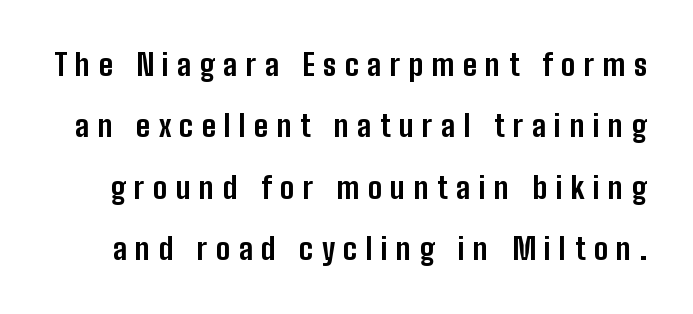
Words float on clear page, feet unadorned. To sum up the face: it is a sans, with no serifs. Someone cranked the tracking dial way up on this one. Here the designer chose a conventional face with non-uniform glyph widths. Weight: bold. Does the lettering tilt? It doesn't — this is upright.
